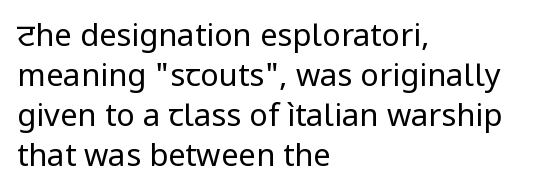
{"serif": "no", "italic": "no", "bold": "no", "weight": "regular", "width": "normal", "stroke_contrast": "low", "x_height": "medium", "monospaced": "no", "underline": "no", "align": "left", "line_spacing": "normal", "line_spacing_ratio": 1.29, "letter_spacing": "normal", "letter_spacing_em": 0.0, "glyph_px": 31}
